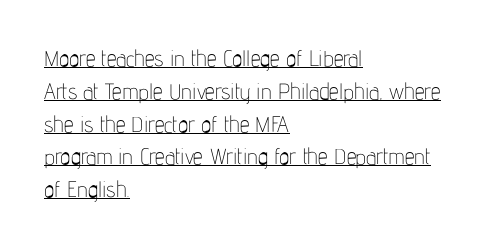
The image shows 22 px text type, upright; set left-aligned, normal line spacing (1.49x), normal letter spacing, underlined.
